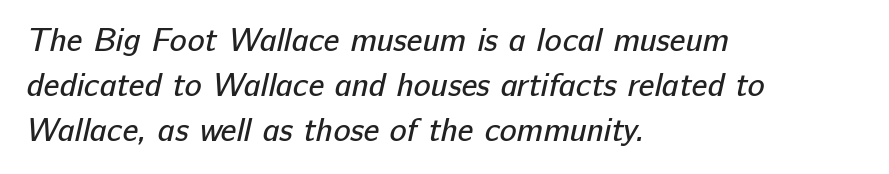
The image shows 32 px regular-weight sans-serif type; set left-aligned, normal line spacing (1.41x), normal letter spacing, not underlined; low stroke contrast and a medium x-height.
